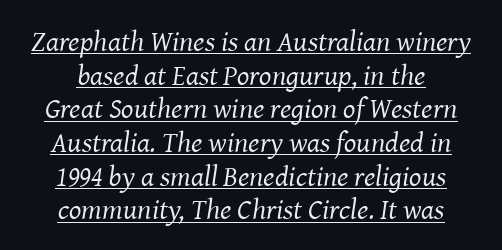
{"serif": "yes", "italic": "yes", "lean": "right", "slant_degrees": 8, "bold": "no", "weight": "regular", "width": "normal", "stroke_contrast": "medium", "x_height": "medium", "monospaced": "no", "underline": "yes", "align": "center", "line_spacing_ratio": 1.16, "letter_spacing": "normal", "letter_spacing_em": 0.0, "glyph_px": 29}
